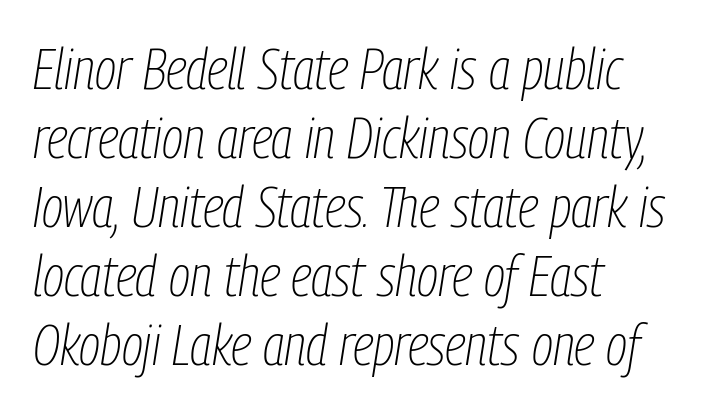
The image shows 57 px thin, condensed type, italic (leaning right); set left-aligned, line spacing 1.21x, normal letter spacing, not underlined; low stroke contrast and a medium x-height.
